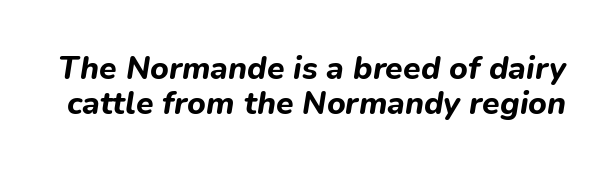
Q: Is the text bold? A: Yes.
Q: Is the text italic (slanted)? A: Yes, it leans right by about 9 degrees.
Q: Is the text underlined? A: No.
Q: Is the spacing between letters normal or unusually wide? A: Normal.
Q: Is the spacing between lines tight, normal or loose? A: Tight.
Q: Width (condensed, normal, or wide)? A: Normal.
Q: Stroke contrast? A: Low.
Q: x-height? A: Medium.
Q: Monospaced? A: No.
